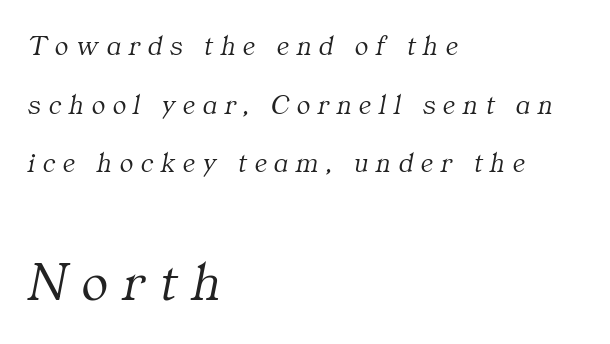
Q: Is the text bold? A: No.
Q: Is the text italic (slanted)? A: Yes, it leans right by about 11 degrees.
Q: Is the typeface a serif or a sans-serif typeface? A: Serif.
Q: Is the text underlined? A: No.
Q: How is the paragraph aligned? A: Left-aligned.
Q: Is the spacing between letters normal or unusually wide? A: Unusually wide.
Q: Is the spacing between lines tight, normal or loose? A: Loose.
Q: Which block of text is set in a larger size, the first (top) or the second (bottom)? A: The second (bottom) one.
Q: Width (condensed, normal, or wide)? A: Normal.
Q: Stroke contrast? A: Medium.
Q: x-height? A: Medium.
Q: Monospaced? A: No.
